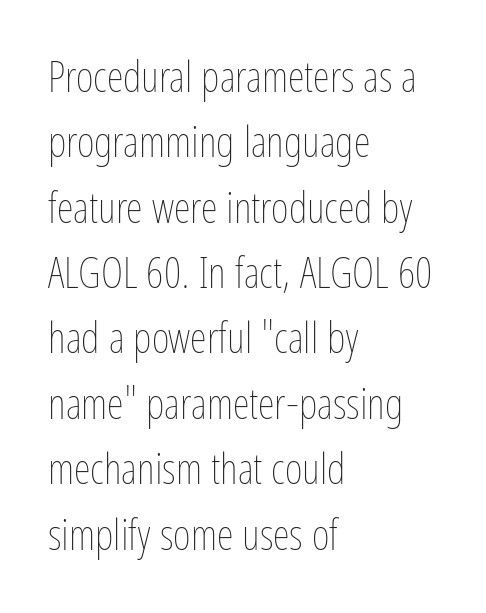
Visually the block forms a straight wall on the left and a jagged coastline on the right. Does extra space separate the letters? No, they use regular spacing. The passage shown is typed in a proportional face where columns would drift. Letters have the restrained weight of plain body copy at most.
